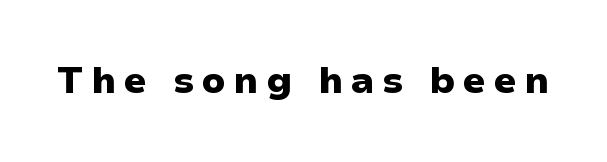
{"serif": "no", "italic": "no", "bold": "yes", "weight": "heavy", "width": "wide", "stroke_contrast": "low", "x_height": "medium", "monospaced": "no", "underline": "no", "glyph_px": 37}
